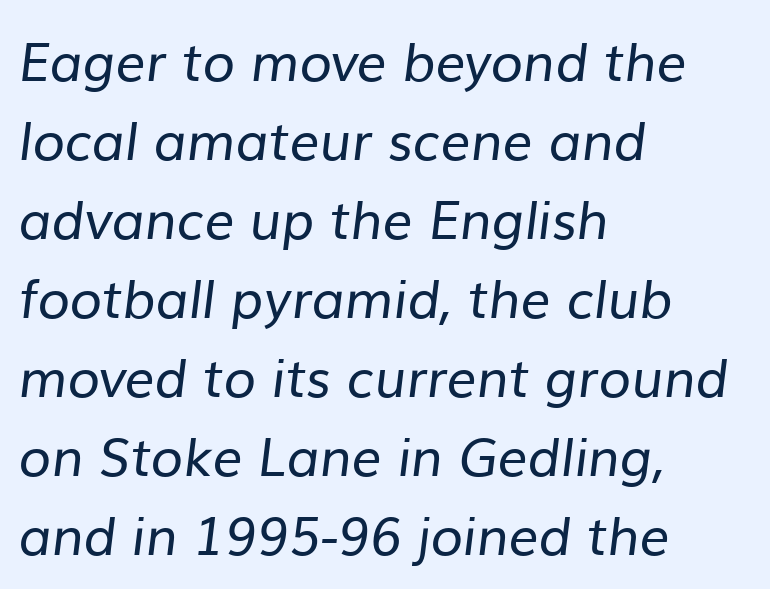
Proportional: the letters do not fall into vertical columns. Does the leading feel generous? No, just average. A classic flush-left, rag-right setting is used for this passage. The typeface chosen for these lines omits serifs. Inter-character spacing is left at the font's built-in metrics.
